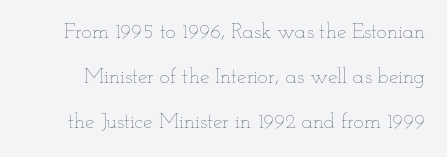
Q: Is the text bold? A: No.
Q: Is the text italic (slanted)? A: No, it is upright.
Q: Is the text underlined? A: No.
Q: Is the spacing between letters normal or unusually wide? A: Normal.
Q: Is the spacing between lines tight, normal or loose? A: Loose.
